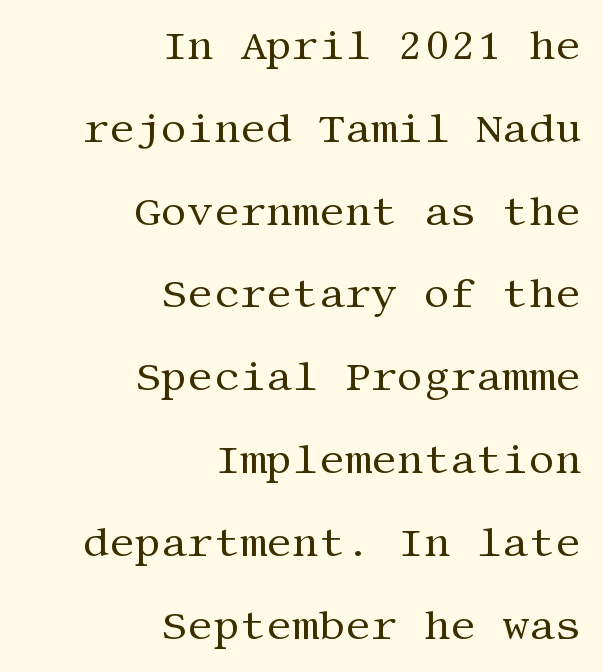
Q: Is the text bold? A: No.
Q: Is the text italic (slanted)? A: No, it is upright.
Q: Is the typeface a serif or a sans-serif typeface? A: Serif.
Q: Is the text underlined? A: No.
Q: How is the paragraph aligned? A: Right-aligned.
Q: Is the spacing between letters normal or unusually wide? A: Normal.
Q: Is the spacing between lines tight, normal or loose? A: Loose.
Q: Width (condensed, normal, or wide)? A: Normal.
Q: Stroke contrast? A: Medium.
Q: x-height? A: Large.
